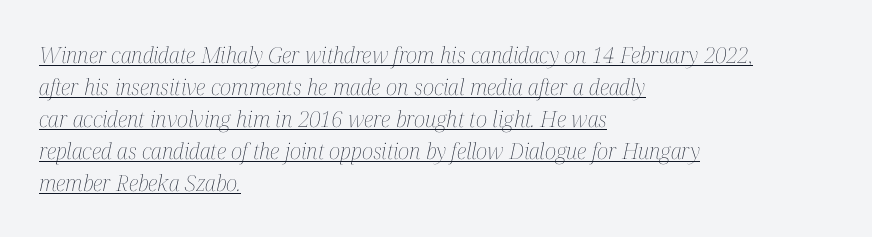
Nothing heavy about these letters — not bold at all. Normally led — the rows are evenly, conventionally spaced. The specimen includes a rule beneath the text block's lines. The glyphs look as if they've been sheared to an angle.
